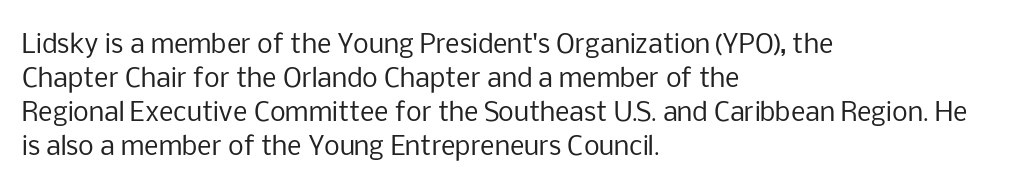
The image shows 25 px text type, upright; set left-aligned, normal line spacing (1.36x), normal letter spacing, not underlined.
